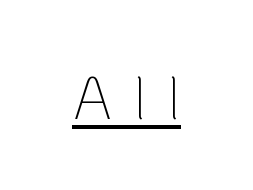
The image shows 61 px thin sans-serif type, upright; set unusually wide letter spacing (+0.35 em), underlined; low stroke contrast and a medium x-height.
